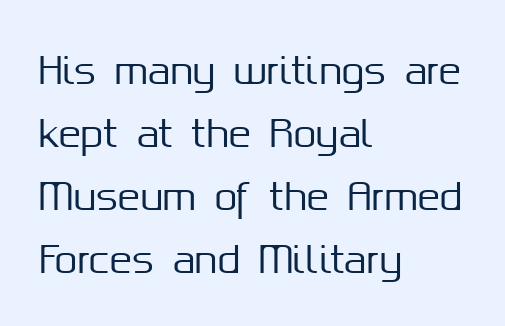
The leading is moderate, giving the passage an even texture. Every stem runs plumb, perpendicular to the baseline. Each word holds together tightly as a unit, with standard inter-letter gaps. Descender tails drop into unmarked territory. Character widths vary here, with narrow letters taking less room than wide ones. The setting favours the left margin, as ordinary paragraphs usually do.
